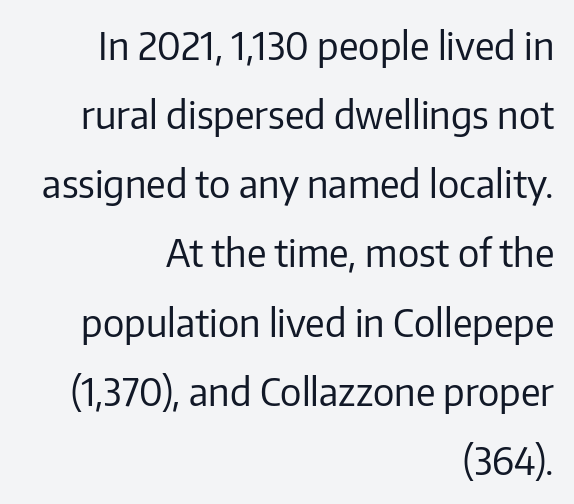
Varying glyph widths throughout — classic text-font behaviour. Decoration check: the copy has no underline. Visually the block forms a straight wall on the right and a jagged coastline on the left. A typesetter would label this face a sans.
